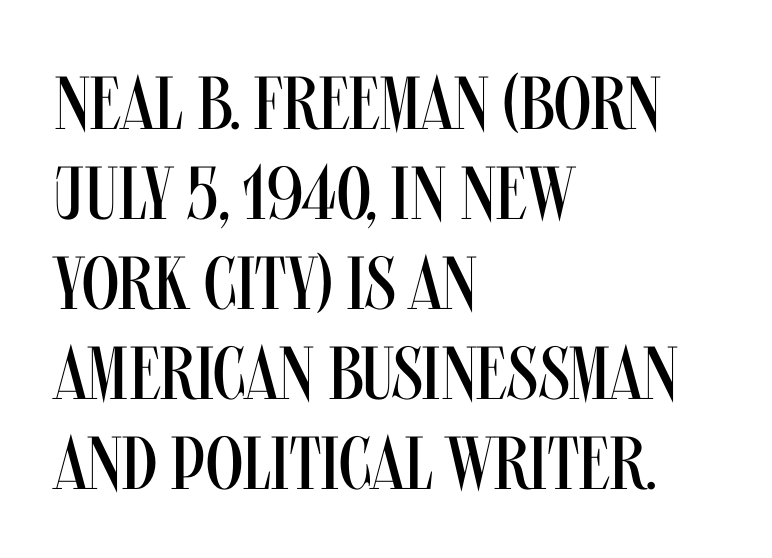
The weight tops out at a normal text grade. Is this a fixed-width face? No — the glyphs have proportional, varying widths. A typesetter would call this zero additional tracking. The strip under each line holds only bare page. Is this a sans? Yes — the strokes have no serifs.
